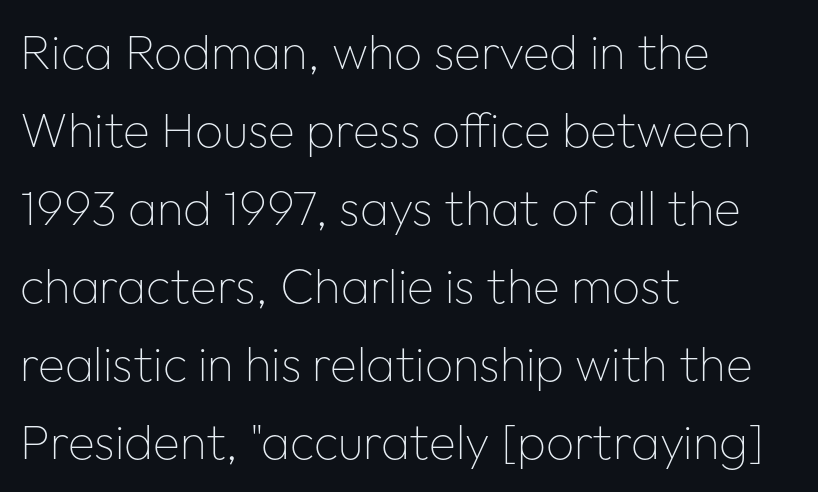
Q: Is the text bold? A: No.
Q: Is the text italic (slanted)? A: No, it is upright.
Q: Is the typeface a serif or a sans-serif typeface? A: Sans-serif.
Q: Is the text underlined? A: No.
Q: How is the paragraph aligned? A: Left-aligned.
Q: Is the spacing between letters normal or unusually wide? A: Normal.
Q: Is the spacing between lines tight, normal or loose? A: Normal.
Q: Width (condensed, normal, or wide)? A: Normal.
Q: Stroke contrast? A: Low.
Q: x-height? A: Medium.
Q: Monospaced? A: No.
